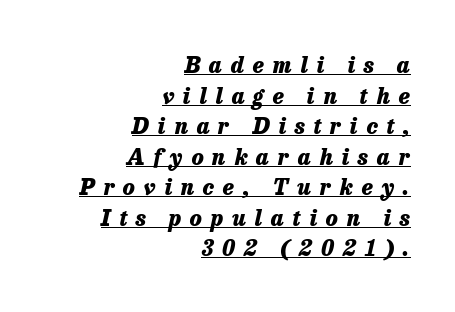
The setting favours the right margin, as signatures and pull-quotes sometimes do. A rule runs beneath these lines of type. When letters slant like this, we call the style italic. A dark, heavy texture on the line: the type is bold.
